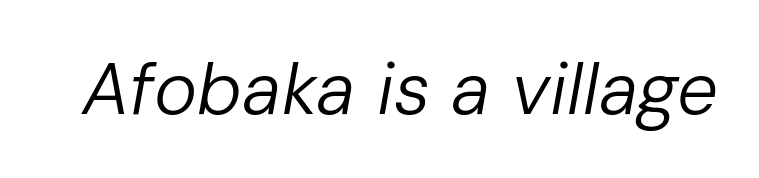
The image shows 73 px regular-weight type, italic (leaning right); set normal letter spacing, not underlined; low stroke contrast and a medium x-height.
